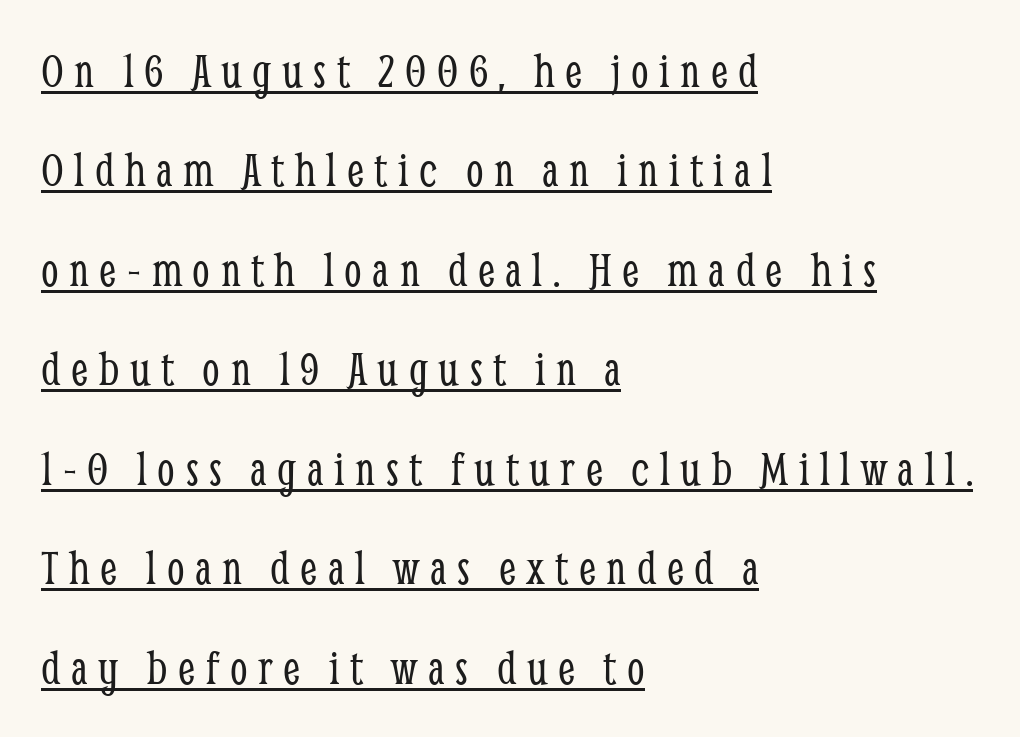
Each letter keeps its own natural width here, so spacing adapts to shape. The typesetter chose a ragged-right arrangement here. Notice how the stems are strictly vertical — no italics here. The line texture is sparse and dotted thanks to wide tracking. Stems here are at most as thick as an everyday book face. Check where the strokes stop: tiny serifs finish them off.
